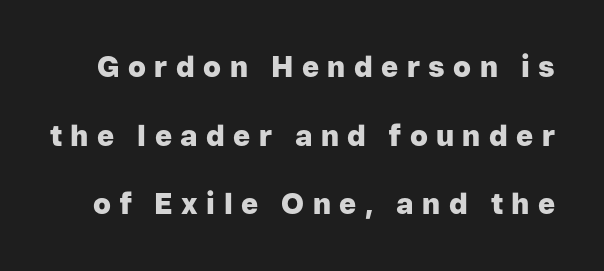
The image shows 29 px heavy sans-serif type, upright; set loose line spacing (2.37x), unusually wide letter spacing (+0.29 em), not underlined; low stroke contrast and a medium x-height.
